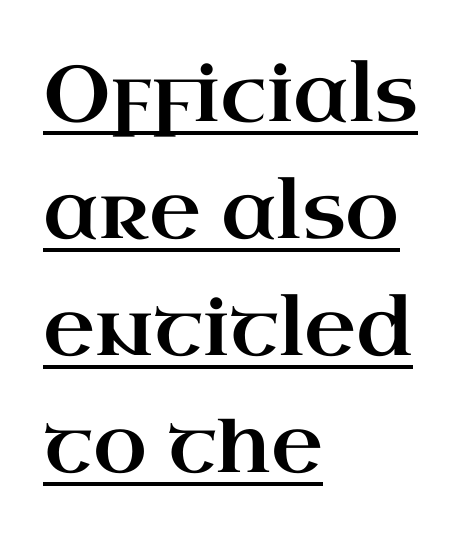
The letters sit at their default tracking, neither squeezed nor spread. Do the characters align in a grid? No, the font is proportional. This sample keeps an unexceptional amount of space between lines. The words here are underlined.
